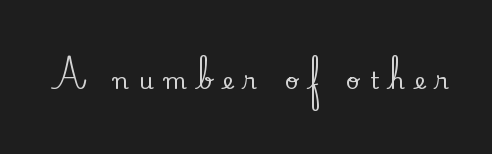
{"italic": "no", "underline": "no", "letter_spacing": "wide", "letter_spacing_em": 0.45, "glyph_px": 23}
